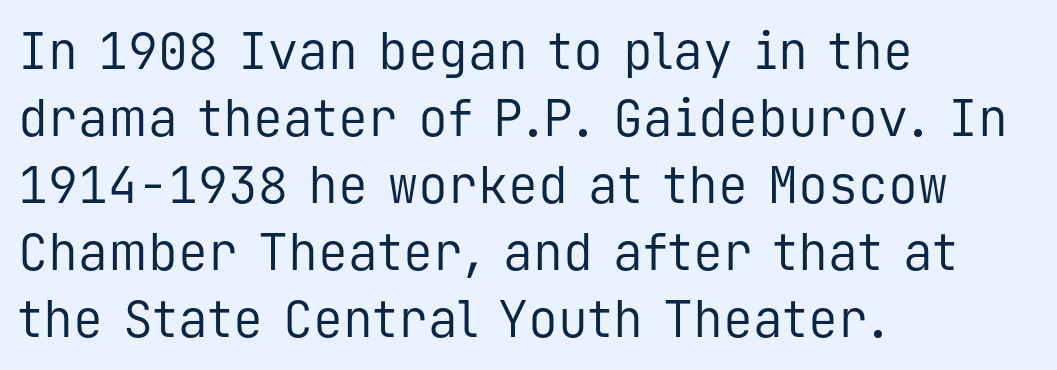
Q: Is the text bold? A: No.
Q: Is the text italic (slanted)? A: No, it is upright.
Q: Is the typeface a serif or a sans-serif typeface? A: Sans-serif.
Q: Is the text underlined? A: No.
Q: How is the paragraph aligned? A: Left-aligned.
Q: Is the spacing between letters normal or unusually wide? A: Normal.
Q: Is the spacing between lines tight, normal or loose? A: Normal.
Q: Width (condensed, normal, or wide)? A: Normal.
Q: Stroke contrast? A: Low.
Q: x-height? A: Medium.
Q: Monospaced? A: Yes.
